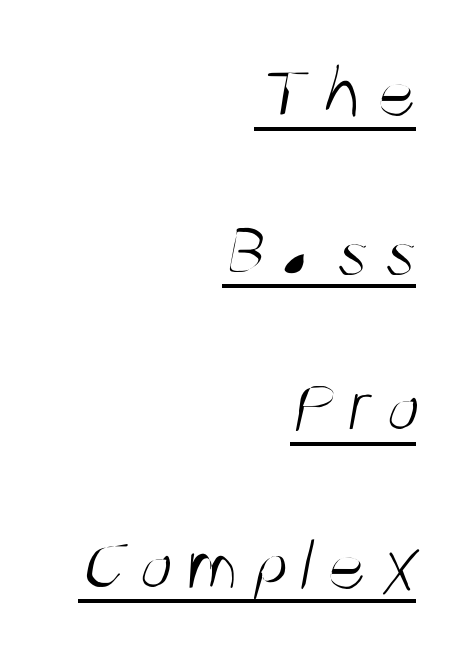
The passage shown is typed in a proportional face where columns would drift. The words here are underlined. Leading is clearly above the norm, producing a sparse column. In CSS terms this would be text-align: right. The characters display no serif detailing; their extremities are plain.
